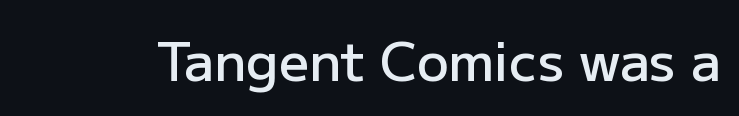
Q: Is the text bold? A: Semi-bold.
Q: Is the text italic (slanted)? A: No, it is upright.
Q: Is the typeface a serif or a sans-serif typeface? A: Sans-serif.
Q: Is the text underlined? A: No.
Q: Is the spacing between letters normal or unusually wide? A: Normal.
Q: Width (condensed, normal, or wide)? A: Normal.
Q: Stroke contrast? A: Low.
Q: x-height? A: Medium.
Q: Monospaced? A: No.
